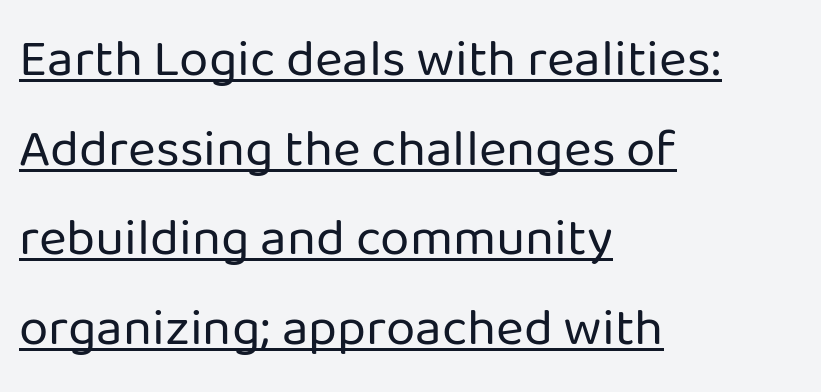
{"serif": "no", "italic": "no", "bold": "no", "weight": "regular", "width": "normal", "stroke_contrast": "low", "x_height": "medium", "monospaced": "no", "underline": "yes", "align": "left", "line_spacing": "normal", "line_spacing_ratio": 1.69, "letter_spacing": "normal", "letter_spacing_em": 0.0, "glyph_px": 53}
